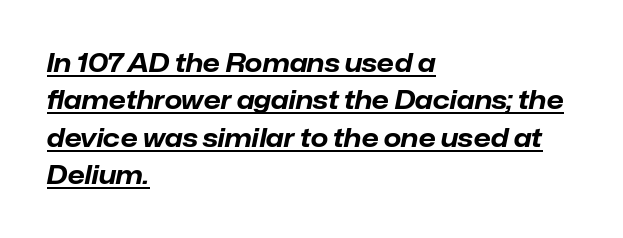
Here the glyphs are tracked normally, forming tight word shapes. The font is running at its bold setting. The passage shown is underscored from start to finish. The passage shown stacks its lines at a standard gap. Casual observation: everything's shoved over to the left.
